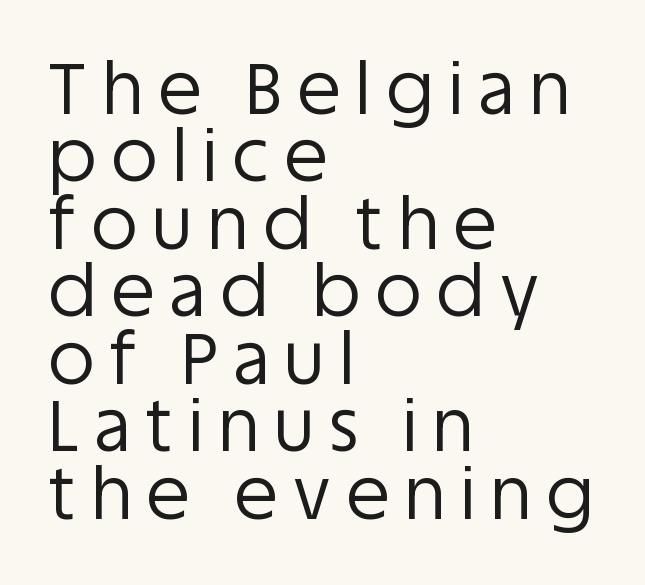
{"serif": "no", "italic": "no", "bold": "no", "weight": "regular", "width": "normal", "stroke_contrast": "low", "x_height": "large", "monospaced": "no", "underline": "no", "align": "left", "line_spacing": "tight", "line_spacing_ratio": 0.95, "letter_spacing": "wide", "letter_spacing_em": 0.21, "glyph_px": 71}
